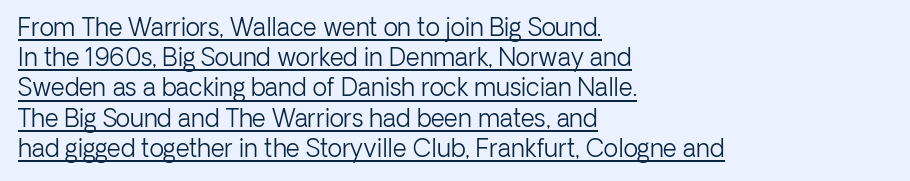
Q: Is the text bold? A: No.
Q: Is the text italic (slanted)? A: No, it is upright.
Q: Is the text underlined? A: Yes.
Q: How is the paragraph aligned? A: Left-aligned.
Q: Is the spacing between letters normal or unusually wide? A: Normal.
Q: Is the spacing between lines tight, normal or loose? A: Normal.
